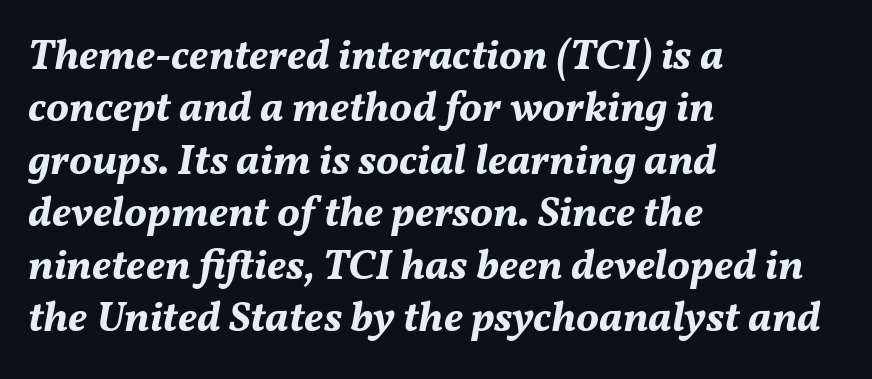
You could not count columns in this text — the font is proportionally spaced. What weight is shown? A full bold with thick strokes. These lines are set flush left with a ragged right edge. Anything drawn beneath the words? Only blank space. The font's italic variant was chosen for this text. Words appear dense and cohesive because spacing is normal.
